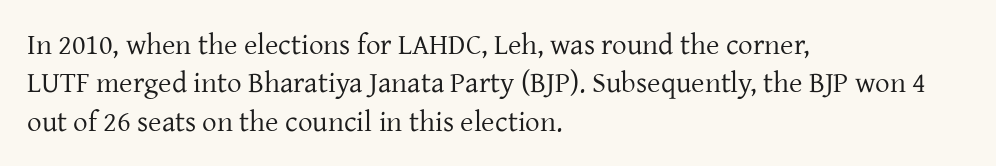
Q: Is the text bold? A: No.
Q: Is the text italic (slanted)? A: No, it is upright.
Q: Is the typeface a serif or a sans-serif typeface? A: Serif.
Q: Is the text underlined? A: No.
Q: How is the paragraph aligned? A: Left-aligned.
Q: Is the spacing between letters normal or unusually wide? A: Normal.
Q: Is the spacing between lines tight, normal or loose? A: Normal.
Q: Width (condensed, normal, or wide)? A: Normal.
Q: Stroke contrast? A: Low.
Q: x-height? A: Medium.
Q: Monospaced? A: No.
